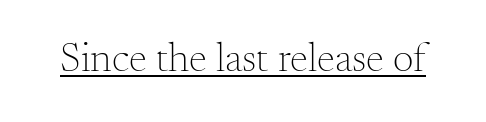
Is this a fixed-width face? No — the glyphs have proportional, varying widths. Each word holds together tightly as a unit, with standard inter-letter gaps. The letters stand upright; this is a roman face. Weight: not bold — regular or lighter. Serifs: yes, visible at the terminals of the letterforms.
